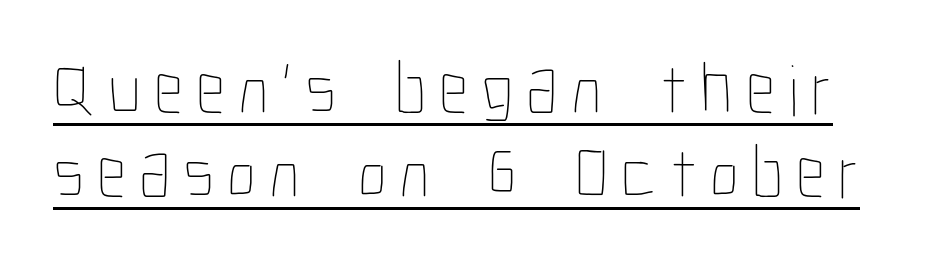
Q: Is the text bold? A: No.
Q: Is the text italic (slanted)? A: No, it is upright.
Q: Is the text underlined? A: Yes.
Q: Is the spacing between lines tight, normal or loose? A: Tight.
Q: Width (condensed, normal, or wide)? A: Condensed.
Q: Stroke contrast? A: Low.
Q: x-height? A: Medium.
Q: Monospaced? A: No.
